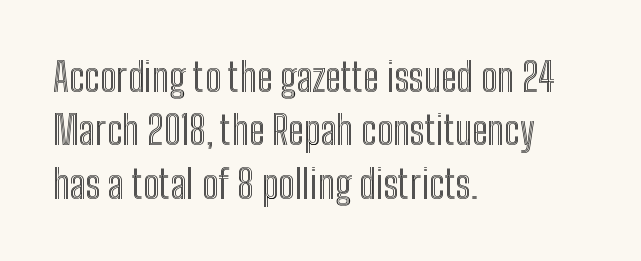
The image shows 39 px condensed type, upright; set left-aligned, normal line spacing (1.37x), normal letter spacing, not underlined; a medium x-height.
